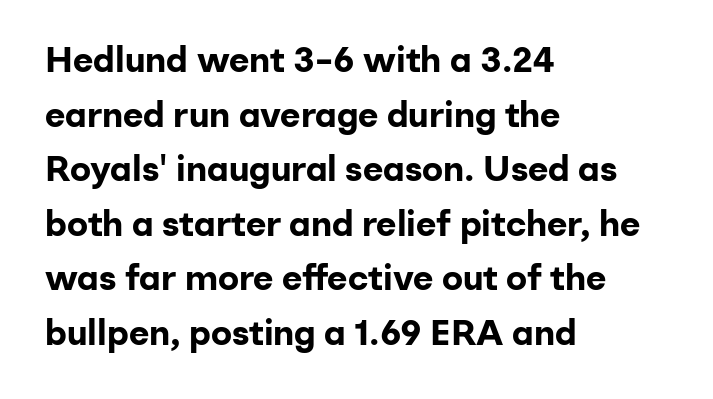
Students, this is bold: see how much ink each stroke carries. Type style note: lacks serifs. Quick note: interline space is typical. Just letters on the line, the space beneath them empty. Between one letter and the next there's only the usual sliver of space. This sample has the flowing, uneven cadence of proportional lettering.
